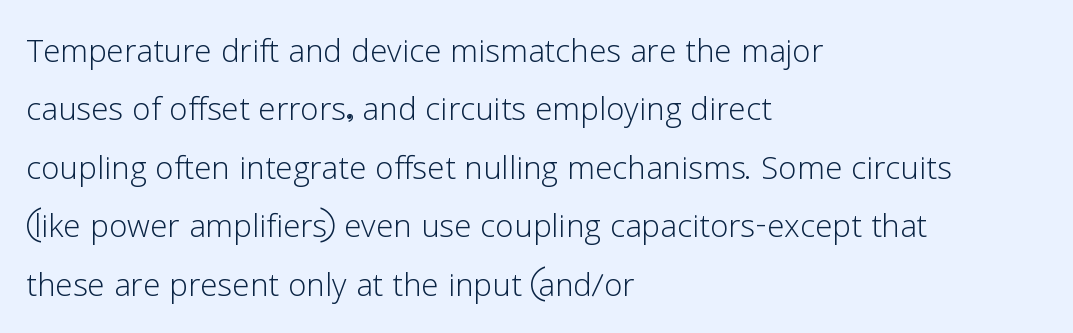
Compared with typical paragraphs, the rows here are spaced about the same. Has an underline been added? It has not. Unlike italic type, these characters show no tilt at all. Nothing unusual about the tracking: characters are spaced as the font intends.
